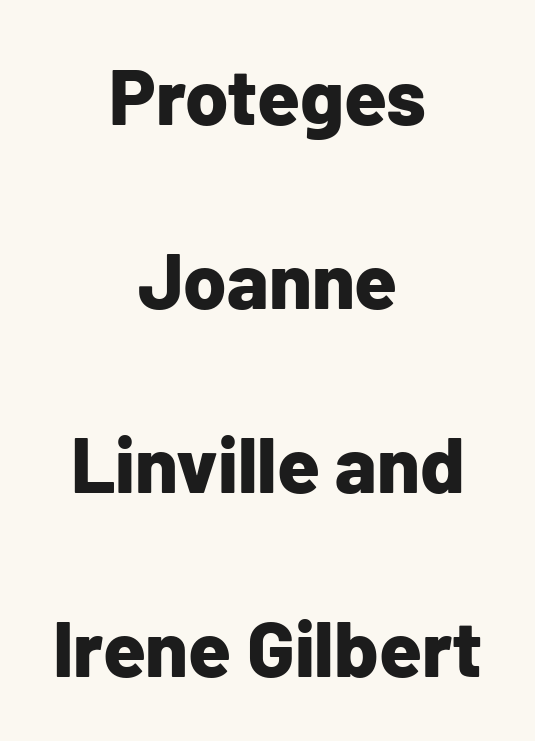
{"serif": "no", "italic": "no", "bold": "yes", "weight": "bold", "width": "normal", "stroke_contrast": "low", "x_height": "medium", "monospaced": "no", "underline": "no", "align": "center", "line_spacing": "loose", "line_spacing_ratio": 2.36, "letter_spacing": "normal", "letter_spacing_em": 0.0, "glyph_px": 78}
